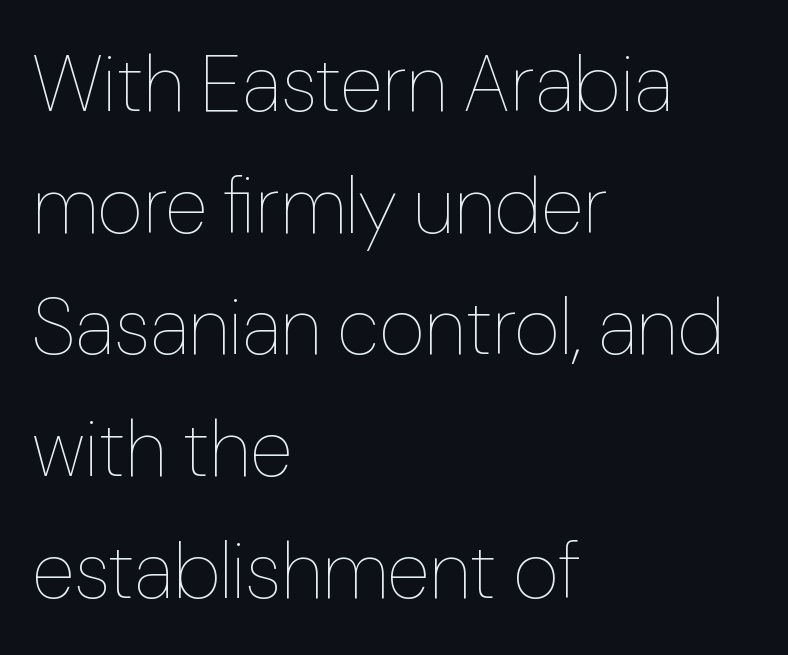
Q: Is the text bold? A: No.
Q: Is the text italic (slanted)? A: No, it is upright.
Q: Is the text underlined? A: No.
Q: How is the paragraph aligned? A: Left-aligned.
Q: Is the spacing between letters normal or unusually wide? A: Normal.
Q: Is the spacing between lines tight, normal or loose? A: Normal.
Q: Width (condensed, normal, or wide)? A: Normal.
Q: Stroke contrast? A: Low.
Q: x-height? A: Medium.
Q: Monospaced? A: No.
